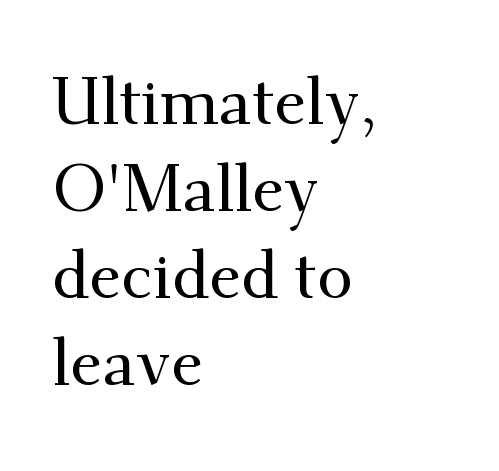
The image shows 65 px serif type, upright; set left-aligned, normal line spacing (1.34x), normal letter spacing, not underlined; medium stroke contrast and a small x-height.
